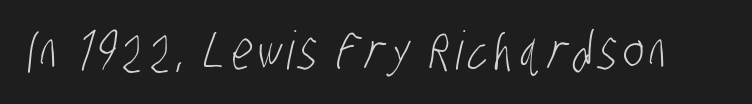
Q: Is the text bold? A: No.
Q: Is the typeface a serif or a sans-serif typeface? A: Sans-serif.
Q: Is the text underlined? A: No.
Q: Width (condensed, normal, or wide)? A: Condensed.
Q: Stroke contrast? A: Low.
Q: x-height? A: Large.
Q: Monospaced? A: No.
